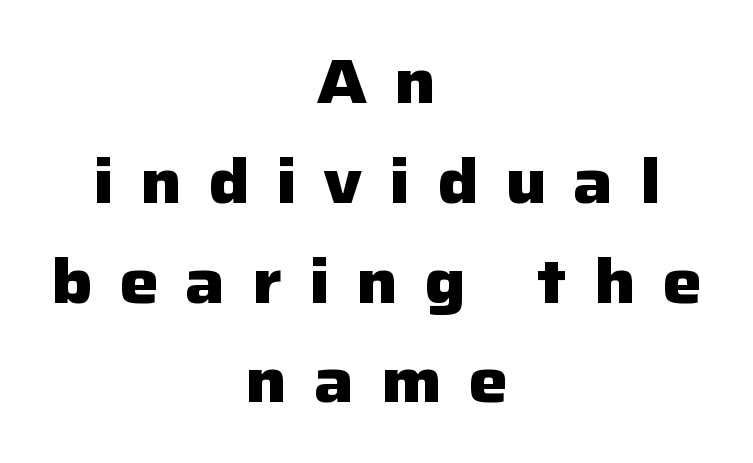
A centered setting, common on invitations and titles, is used for this passage. Characters remain perfectly vertical along every line. The passage shown is typeset with a sans-serif family. Observe the wide spacing: letters keep a clear distance from each other. The area under the type is left untouched. These lines carry a lot of weight — the face is fully bold.
